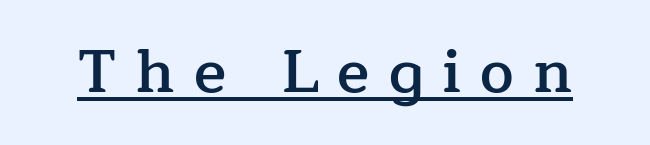
Q: Is the text bold? A: Semi-bold.
Q: Is the text italic (slanted)? A: No, it is upright.
Q: Is the typeface a serif or a sans-serif typeface? A: Serif.
Q: Is the text underlined? A: Yes.
Q: Is the spacing between letters normal or unusually wide? A: Unusually wide.
Q: Width (condensed, normal, or wide)? A: Normal.
Q: Stroke contrast? A: Low.
Q: x-height? A: Medium.
Q: Monospaced? A: No.
